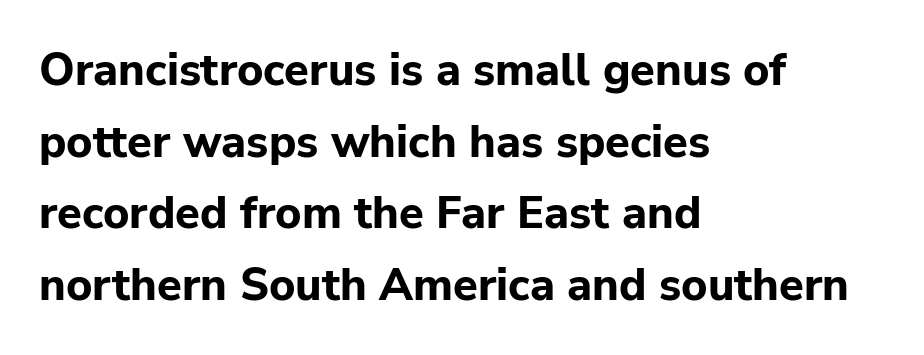
The image shows 45 px bold sans-serif type, upright; set left-aligned, normal line spacing (1.59x), normal letter spacing, not underlined; low stroke contrast and a medium x-height.
